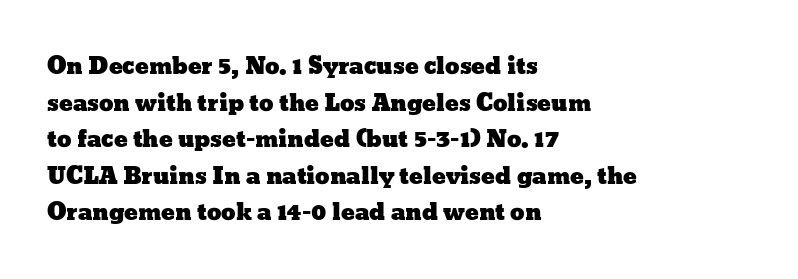
The image shows 23 px text type, upright; set left-aligned, normal line spacing (1.59x), normal letter spacing, not underlined.
